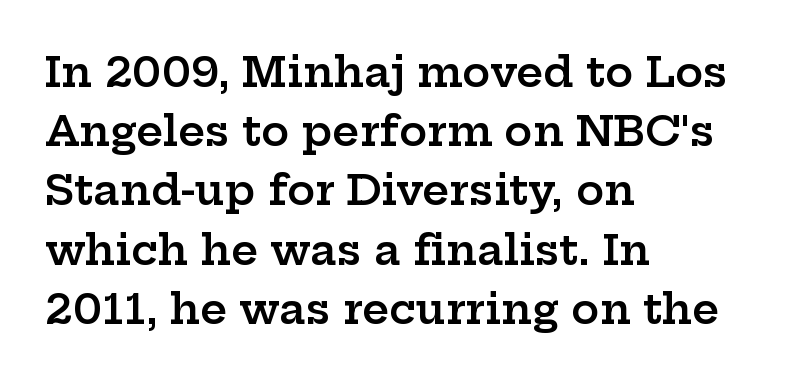
Q: Is the text bold? A: Semi-bold.
Q: Is the text italic (slanted)? A: No, it is upright.
Q: Is the typeface a serif or a sans-serif typeface? A: Serif.
Q: Is the text underlined? A: No.
Q: How is the paragraph aligned? A: Left-aligned.
Q: Is the spacing between letters normal or unusually wide? A: Normal.
Q: Is the spacing between lines tight, normal or loose? A: Normal.
Q: Width (condensed, normal, or wide)? A: Wide.
Q: Stroke contrast? A: Low.
Q: x-height? A: Medium.
Q: Monospaced? A: No.
